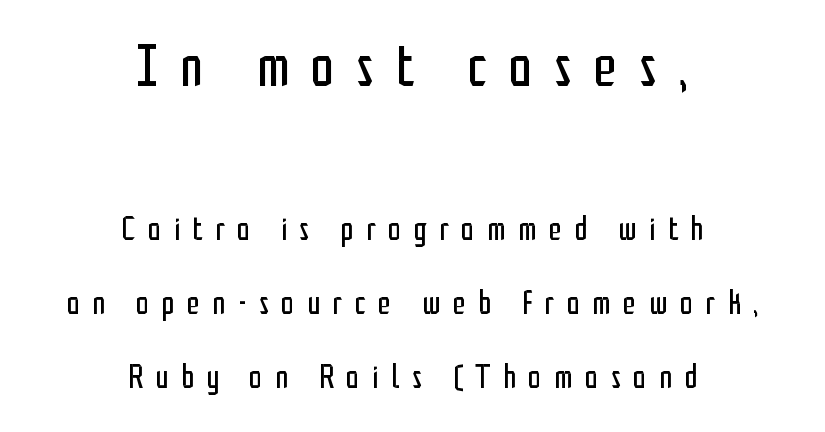
{"serif": "no", "italic": "no", "bold": "no", "weight": "regular", "width": "condensed", "stroke_contrast": "low", "x_height": "medium", "monospaced": "no", "underline": "no", "align": "center", "line_spacing": "loose", "line_spacing_ratio": 2.25, "letter_spacing": "wide", "letter_spacing_em": 0.38, "larger_block": "first", "size_ratio": 1.76, "glyph_px": 58}
